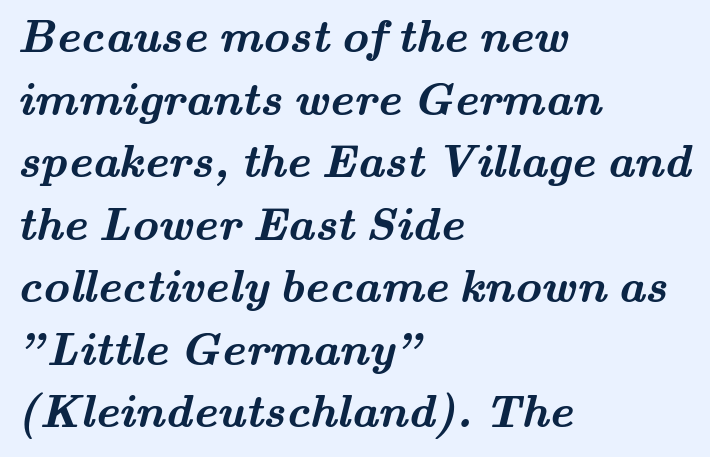
{"serif": "yes", "bold": "yes", "weight": "semibold", "width": "wide", "stroke_contrast": "medium", "x_height": "small", "monospaced": "no", "underline": "no", "align": "left", "line_spacing": "normal", "line_spacing_ratio": 1.36, "letter_spacing": "normal", "letter_spacing_em": 0.0, "glyph_px": 46}
